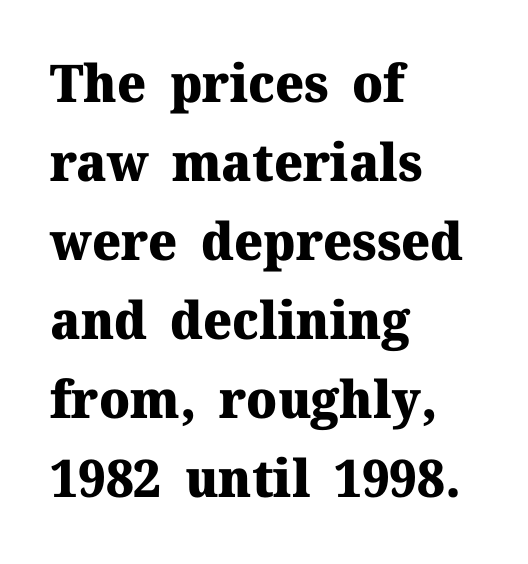
{"serif": "yes", "italic": "no", "bold": "yes", "weight": "heavy", "width": "normal", "stroke_contrast": "medium", "x_height": "medium", "monospaced": "no", "underline": "no", "align": "left", "line_spacing": "normal", "line_spacing_ratio": 1.52, "letter_spacing": "normal", "letter_spacing_em": 0.0, "glyph_px": 52}
